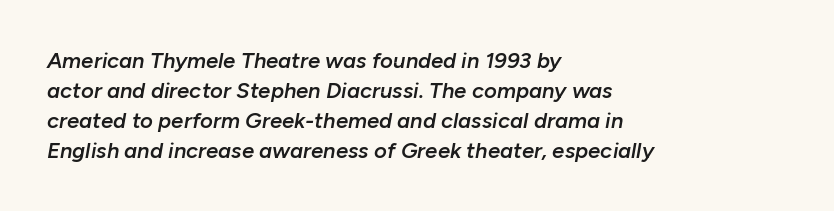
Q: Is the text bold? A: Semi-bold.
Q: Is the text italic (slanted)? A: Yes, it leans right by about 10 degrees.
Q: Is the text underlined? A: No.
Q: How is the paragraph aligned? A: Left-aligned.
Q: Is the spacing between letters normal or unusually wide? A: Normal.
Q: Is the spacing between lines tight, normal or loose? A: Normal.
